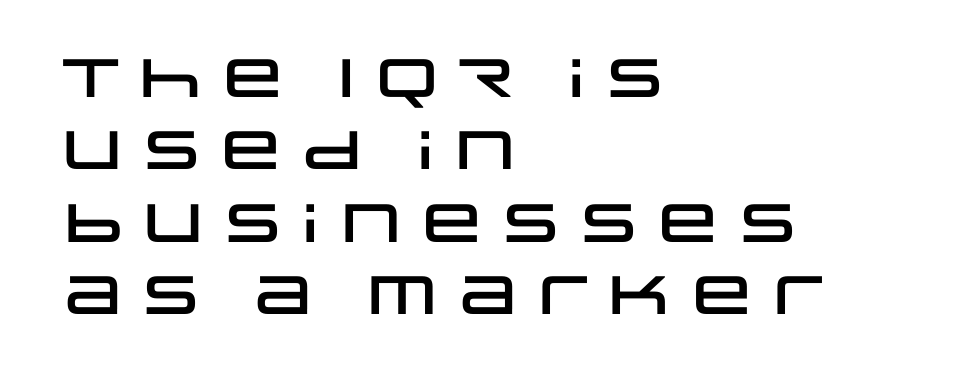
The image shows 54 px wide sans-serif type, upright; set left-aligned, normal line spacing (1.34x), normal letter spacing, not underlined; low stroke contrast and a large x-height.
